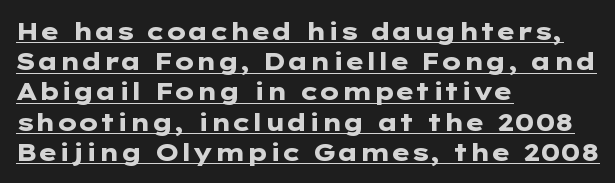
Teacher's note: observe the even left margin — that is flush-left alignment. The rendering uses the underline text-decoration. Set as a true bold cut, around the 700 mark. Observe the ordinary spacing: letters are neighbours, not strangers. Do the letters lean? They stand straight.
